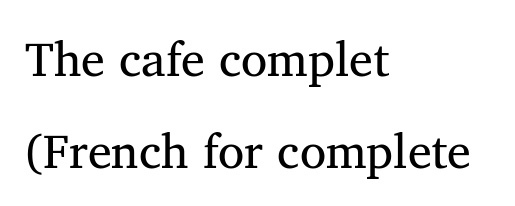
Q: Is the text bold? A: No.
Q: Is the text italic (slanted)? A: No, it is upright.
Q: Is the typeface a serif or a sans-serif typeface? A: Serif.
Q: Is the text underlined? A: No.
Q: How is the paragraph aligned? A: Left-aligned.
Q: Is the spacing between letters normal or unusually wide? A: Normal.
Q: Is the spacing between lines tight, normal or loose? A: Loose.
Q: Width (condensed, normal, or wide)? A: Normal.
Q: Stroke contrast? A: Medium.
Q: x-height? A: Medium.
Q: Monospaced? A: No.
